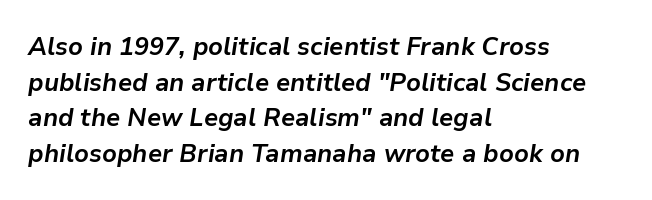
The image shows 26 px bold type, italic (leaning right); set left-aligned, normal line spacing (1.37x), normal letter spacing, not underlined.
